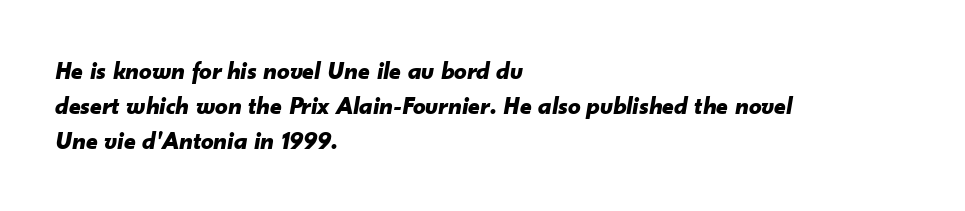
{"italic": "yes", "lean": "right", "slant_degrees": 10, "bold": "yes", "underline": "no", "align": "left", "line_spacing": "normal", "line_spacing_ratio": 1.41, "letter_spacing": "normal", "letter_spacing_em": 0.0, "glyph_px": 25}
